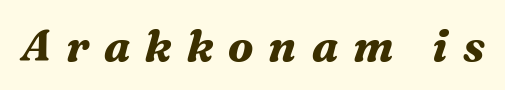
{"serif": "yes", "italic": "yes", "lean": "right", "slant_degrees": 16, "bold": "yes", "weight": "bold", "width": "normal", "stroke_contrast": "medium", "x_height": "medium", "monospaced": "no", "underline": "no", "letter_spacing": "wide", "letter_spacing_em": 0.34, "glyph_px": 44}
